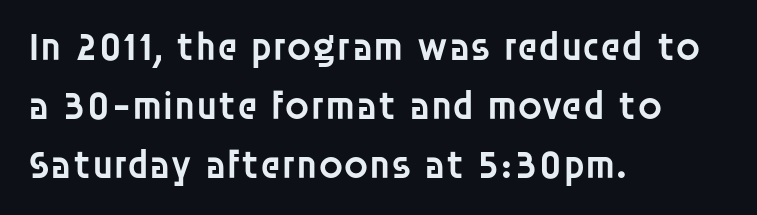
The lines are quadded left. Semibold letterforms, between regular and bold. Does the lettering tilt? It doesn't — this is upright. Clear beneath every line of the passage. The typeface chosen for these lines omits serifs.
